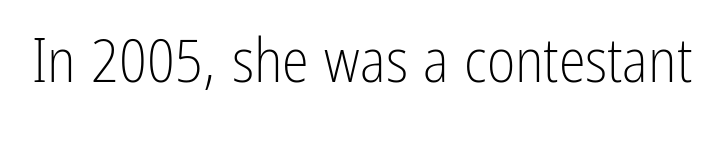
The gap between lines stays unmarked. Type style note: lacks serifs. Heaviness? Minimal to ordinary, like unemphasized prose. Tracking here is standard; glyphs follow each other at the usual distance. The letters stand straight up with perfectly vertical stems.
